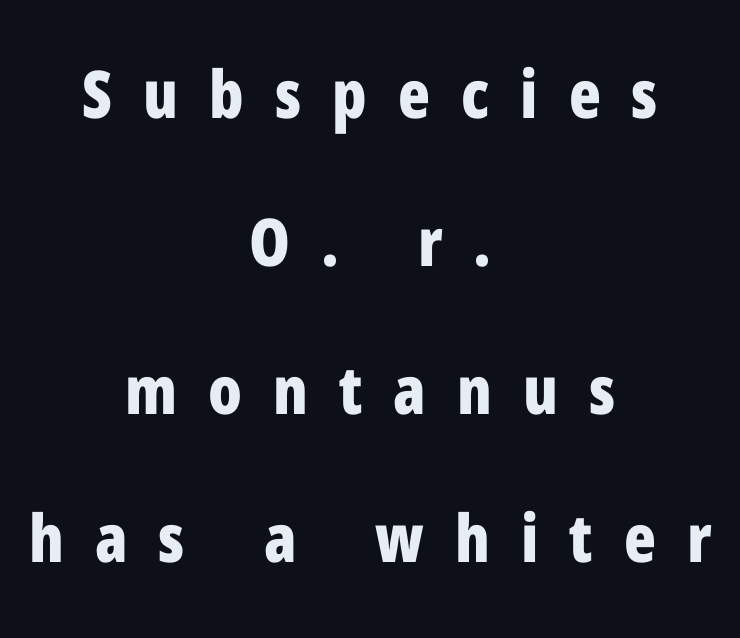
{"serif": "no", "italic": "no", "bold": "yes", "weight": "bold", "width": "condensed", "stroke_contrast": "low", "x_height": "medium", "monospaced": "no", "underline": "no", "align": "center", "line_spacing": "loose", "line_spacing_ratio": 2.24, "letter_spacing": "wide", "letter_spacing_em": 0.47, "glyph_px": 66}
